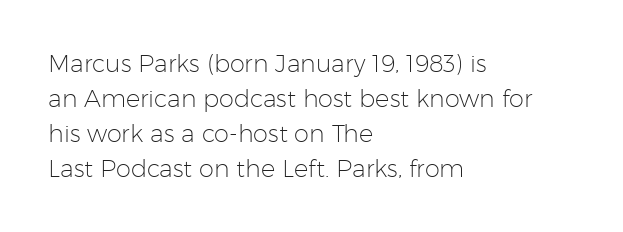
Q: Is the text bold? A: No.
Q: Is the text italic (slanted)? A: No, it is upright.
Q: Is the text underlined? A: No.
Q: How is the paragraph aligned? A: Left-aligned.
Q: Is the spacing between letters normal or unusually wide? A: Normal.
Q: Is the spacing between lines tight, normal or loose? A: Normal.
